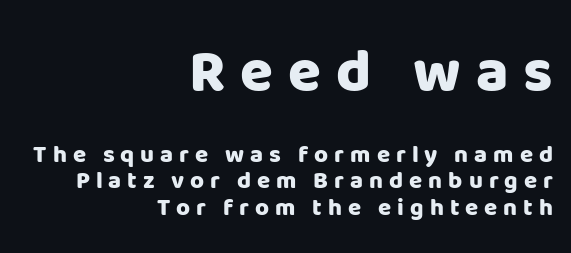
{"serif": "no", "italic": "no", "bold": "yes", "weight": "heavy", "width": "normal", "stroke_contrast": "low", "x_height": "large", "monospaced": "no", "underline": "no", "align": "right", "line_spacing": "tight", "line_spacing_ratio": 1.11, "letter_spacing": "wide", "letter_spacing_em": 0.25, "larger_block": "first", "size_ratio": 2.5, "glyph_px": 60}
